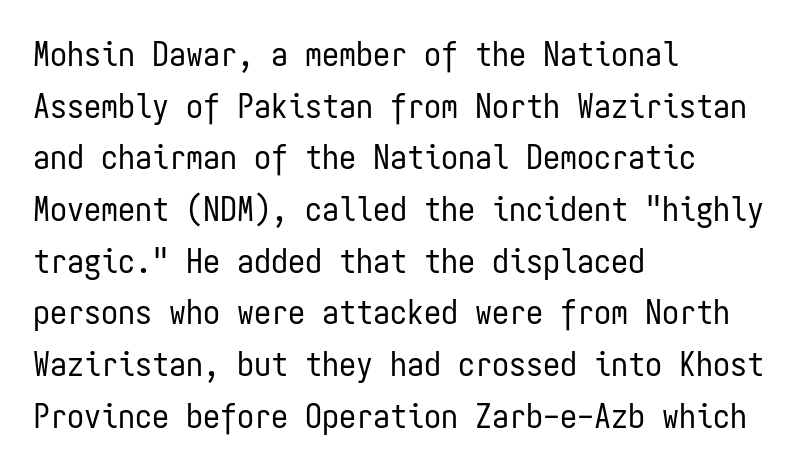
{"serif": "no", "italic": "no", "bold": "no", "weight": "regular", "width": "condensed", "stroke_contrast": "low", "x_height": "medium", "monospaced": "yes", "underline": "no", "align": "left", "line_spacing": "normal", "line_spacing_ratio": 1.52, "letter_spacing": "normal", "letter_spacing_em": 0.0, "glyph_px": 34}
